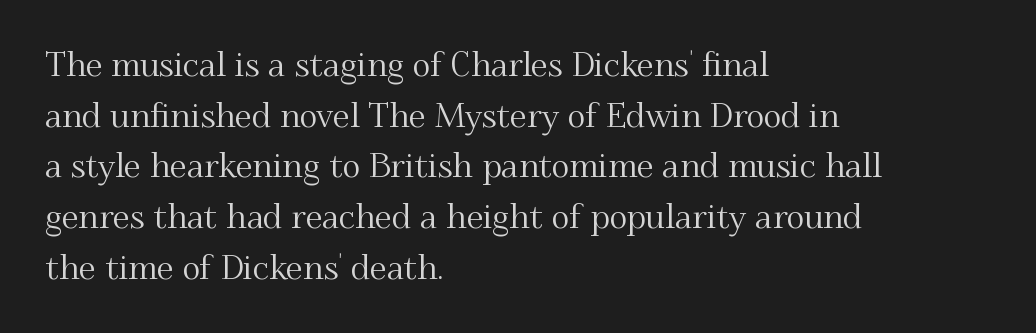
A typesetter would label this face a serif. The face used here is proportionally spaced, like ordinary book or web type. The area under the type is left untouched. Regarding leading, the lines here are spaced in the standard way.
